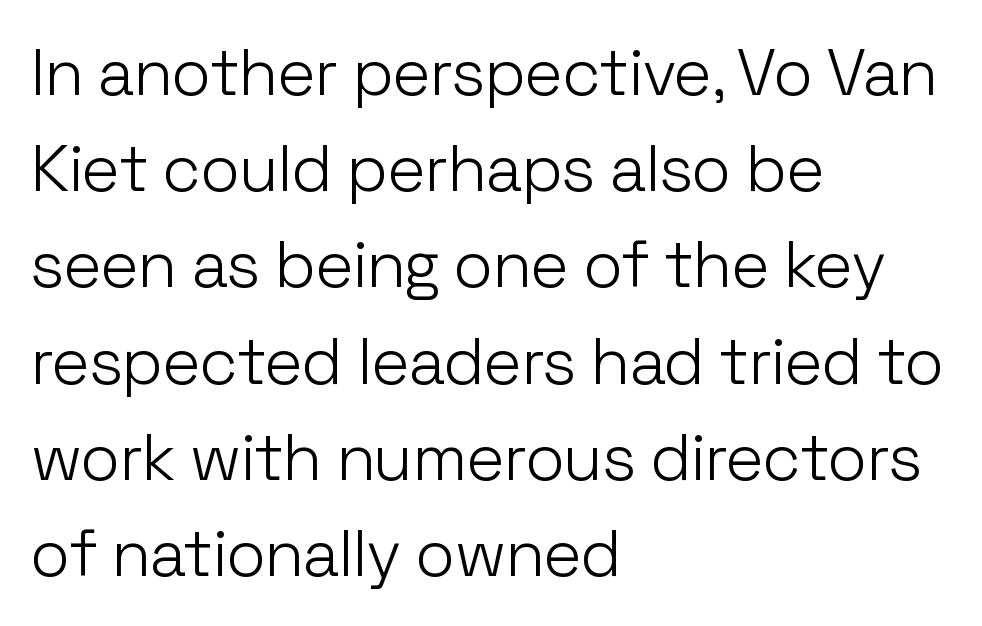
The face used here is proportionally spaced, like ordinary book or web type. A typesetter would label this face a sans. Leading: standard. The letters look calm and open, with moderate or lighter stems. The horizontal fit of the characters is conventional and even. Just letters on the line, the space beneath them empty.
